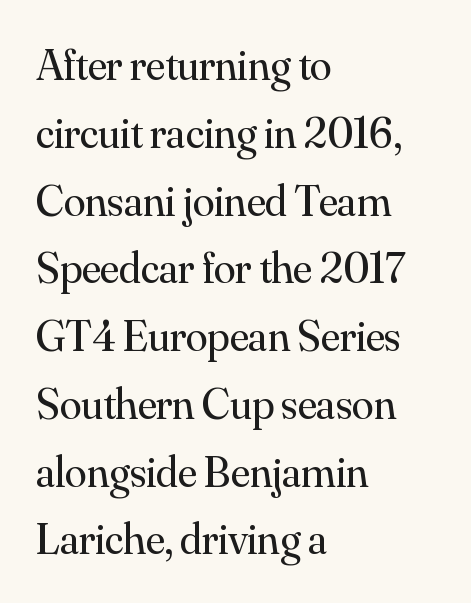
{"serif": "yes", "italic": "no", "bold": "no", "weight": "regular", "width": "normal", "stroke_contrast": "medium", "x_height": "small", "monospaced": "no", "underline": "no", "align": "left", "line_spacing": "normal", "line_spacing_ratio": 1.54, "letter_spacing": "normal", "letter_spacing_em": 0.0, "glyph_px": 44}
